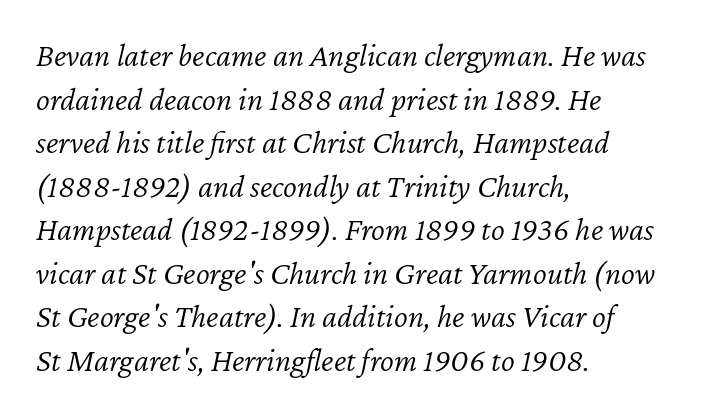
{"italic": "yes", "lean": "right", "slant_degrees": 12, "bold": "no", "weight": "light", "width": "normal", "stroke_contrast": "low", "x_height": "medium", "monospaced": "no", "underline": "no", "align": "left", "line_spacing": "normal", "line_spacing_ratio": 1.32, "letter_spacing": "normal", "letter_spacing_em": 0.0, "glyph_px": 33}
